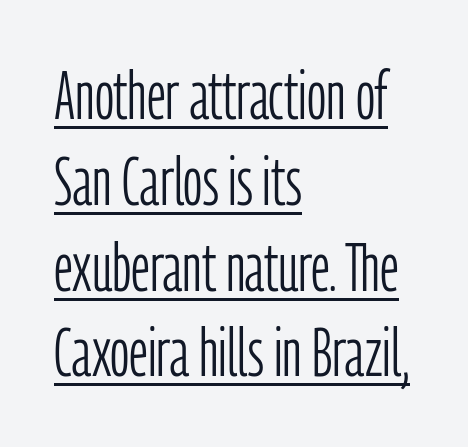
The glyphs in this specimen are sans serif. The paragraph has a hard left edge and a soft right edge. A quiet, ordinary-to-light weight characterises the typeface. A typesetter would call this proportional, since set widths differ per character.
